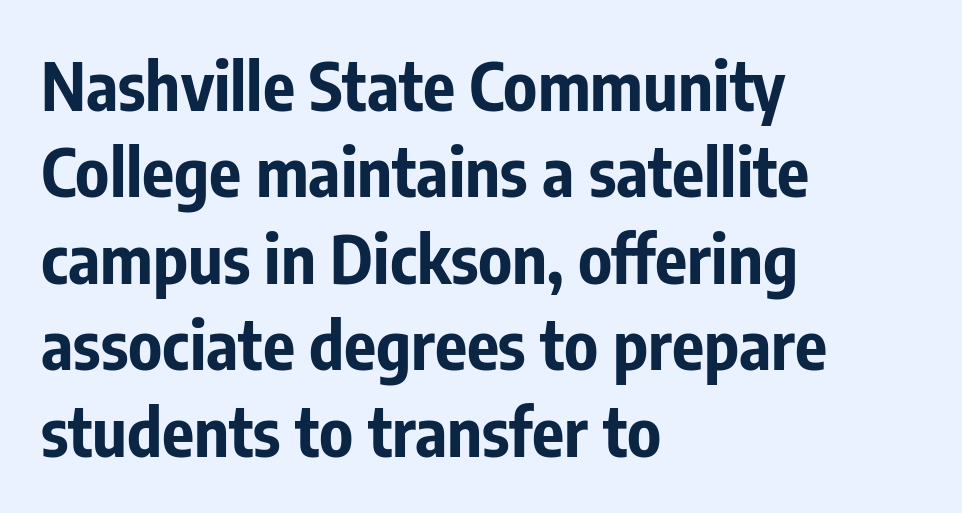
The image shows 67 px bold, condensed sans-serif type, upright; set left-aligned, normal line spacing (1.29x), normal letter spacing, not underlined; low stroke contrast and a medium x-height.
